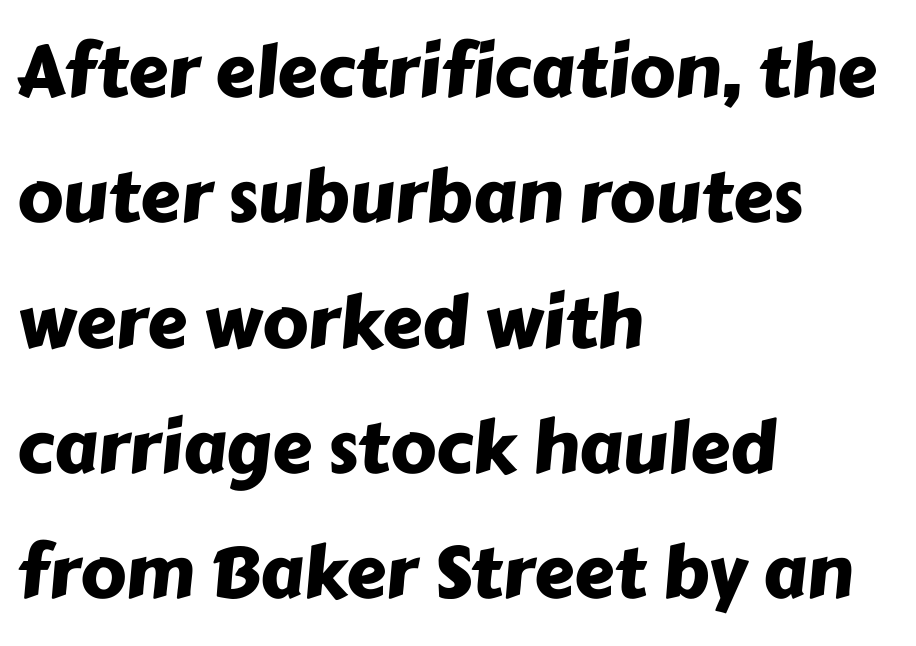
Q: Is the typeface a serif or a sans-serif typeface? A: Sans-serif.
Q: Is the text underlined? A: No.
Q: How is the paragraph aligned? A: Left-aligned.
Q: Is the spacing between letters normal or unusually wide? A: Normal.
Q: Width (condensed, normal, or wide)? A: Normal.
Q: Stroke contrast? A: Low.
Q: x-height? A: Medium.
Q: Monospaced? A: No.
